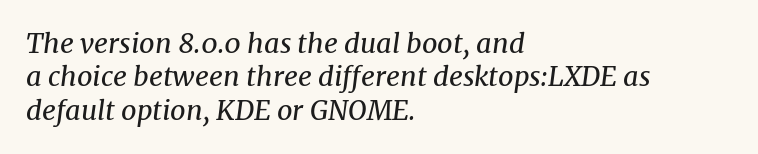
Q: Is the text bold? A: No.
Q: Is the text italic (slanted)? A: Yes, it leans right by about 8 degrees.
Q: Is the text underlined? A: No.
Q: How is the paragraph aligned? A: Left-aligned.
Q: Is the spacing between letters normal or unusually wide? A: Normal.
